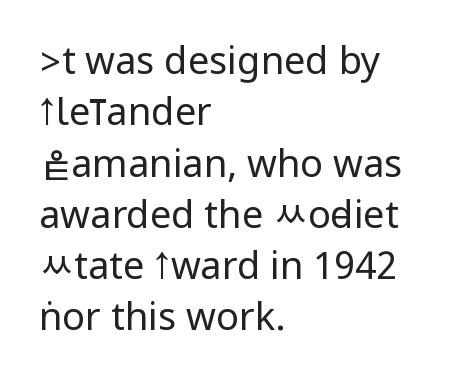
Q: Is the text bold? A: No.
Q: Is the text italic (slanted)? A: No, it is upright.
Q: Is the typeface a serif or a sans-serif typeface? A: Sans-serif.
Q: Is the text underlined? A: No.
Q: How is the paragraph aligned? A: Left-aligned.
Q: Is the spacing between letters normal or unusually wide? A: Normal.
Q: Is the spacing between lines tight, normal or loose? A: Normal.
Q: Width (condensed, normal, or wide)? A: Condensed.
Q: Stroke contrast? A: Low.
